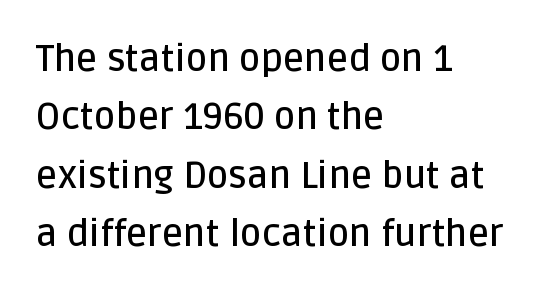
The image shows 37 px semibold sans-serif type, upright; set left-aligned, normal line spacing (1.58x), normal letter spacing, not underlined; low stroke contrast and a large x-height.
